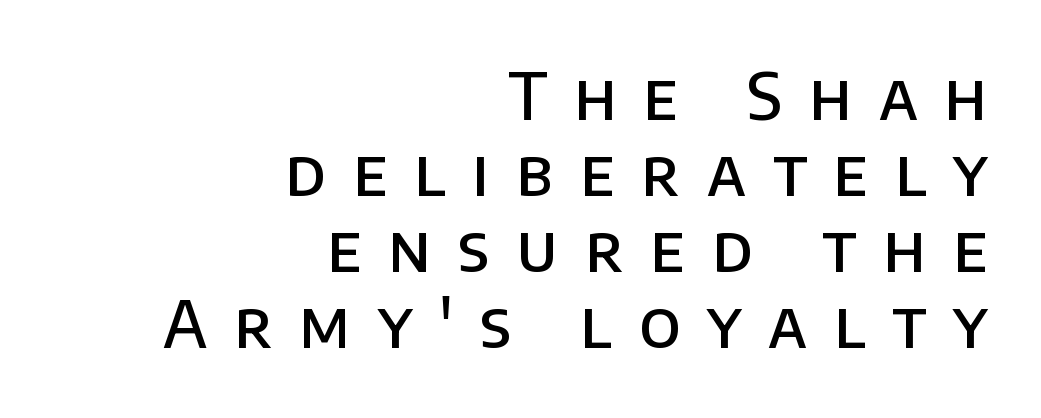
{"serif": "no", "italic": "no", "bold": "semi", "weight": "semibold", "width": "normal", "stroke_contrast": "low", "x_height": "large", "monospaced": "no", "underline": "no", "align": "right", "line_spacing_ratio": 1.19, "letter_spacing": "wide", "letter_spacing_em": 0.42, "glyph_px": 64}
